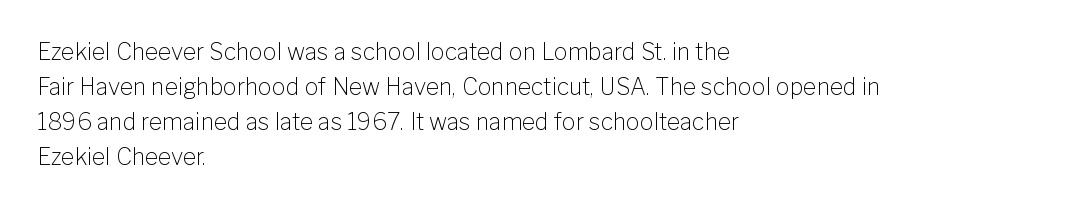
Weight: not bold — regular or lighter. The typesetter chose a ragged-right arrangement here. Each new line begins a customary step beneath the previous one. You could call the tracking neutral — neither tight nor loose. Only glyphs here, with clear space below each row. You can tell it's not italic because the verticals are truly vertical.
